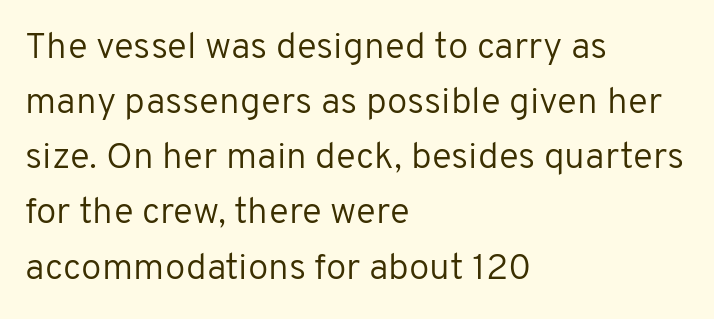
Counters stay open thanks to moderate or lighter strokes. Observe the absence of serifs on each vertical stroke in this sample. Rendered with straight, roman letterforms. The compositor pushed each line to the left boundary.
